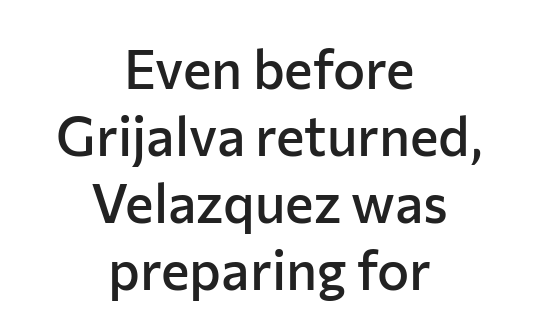
The image shows 54 px semibold sans-serif type, upright; set centered, line spacing 1.24x, normal letter spacing, not underlined; low stroke contrast and a medium x-height.
